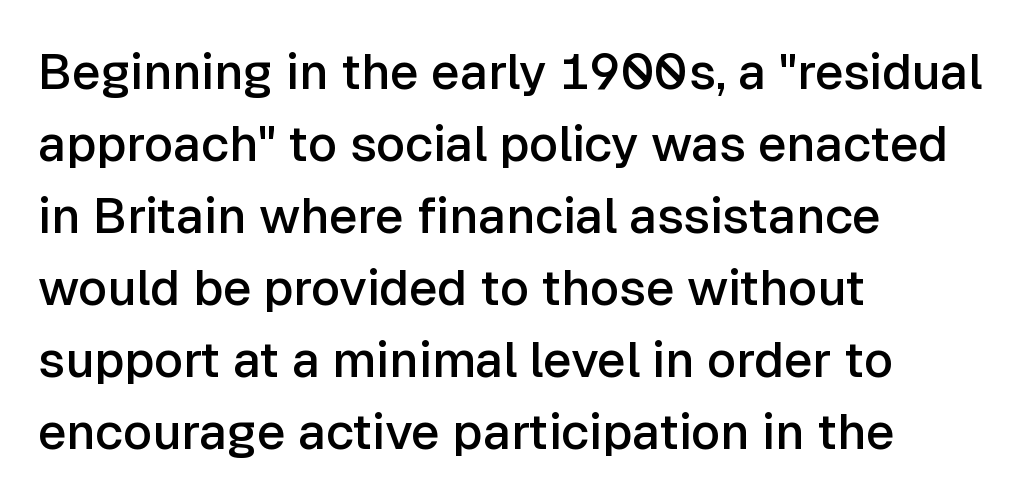
The image shows 50 px semibold sans-serif type, upright; set left-aligned, normal line spacing (1.44x), normal letter spacing, not underlined; low stroke contrast and a medium x-height.
